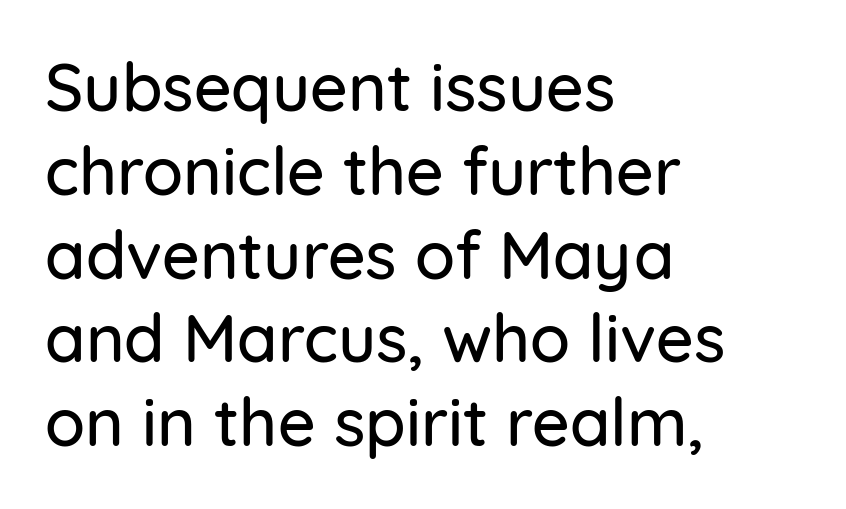
The image shows 66 px sans-serif type, upright; set left-aligned, normal line spacing (1.27x), normal letter spacing, not underlined; low stroke contrast and a medium x-height.
